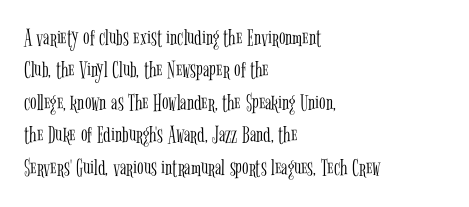
The typesetter chose a ragged-right arrangement here. In terms of letterspacing, this is plain default setting. Descenders hang freely into open space. A typesetter would call this leading conventional body-copy spacing. Stems and bowls with no extra thickness — not bold.
